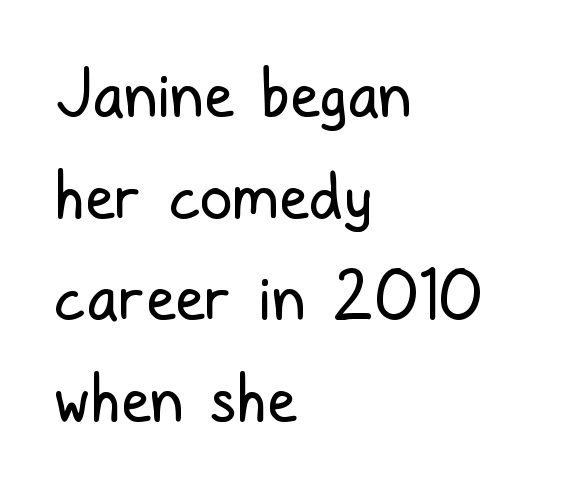
Q: Is the text bold? A: No.
Q: Is the text italic (slanted)? A: No, it is upright.
Q: Is the typeface a serif or a sans-serif typeface? A: Sans-serif.
Q: Is the text underlined? A: No.
Q: How is the paragraph aligned? A: Left-aligned.
Q: Is the spacing between letters normal or unusually wide? A: Normal.
Q: Is the spacing between lines tight, normal or loose? A: Normal.
Q: Width (condensed, normal, or wide)? A: Condensed.
Q: Stroke contrast? A: Low.
Q: x-height? A: Medium.
Q: Monospaced? A: No.
